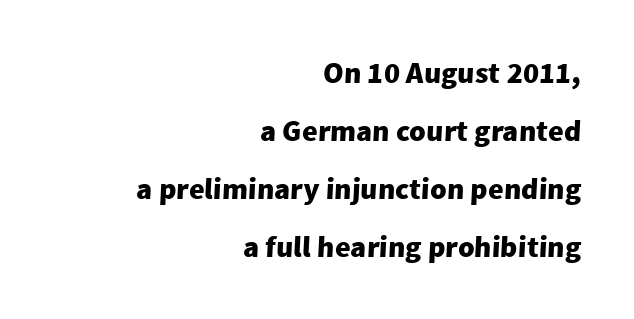
Q: Is the text bold? A: Yes.
Q: Is the typeface a serif or a sans-serif typeface? A: Sans-serif.
Q: Is the text underlined? A: No.
Q: How is the paragraph aligned? A: Right-aligned.
Q: Is the spacing between letters normal or unusually wide? A: Normal.
Q: Is the spacing between lines tight, normal or loose? A: Loose.
Q: Width (condensed, normal, or wide)? A: Normal.
Q: Stroke contrast? A: Low.
Q: x-height? A: Medium.
Q: Monospaced? A: No.
